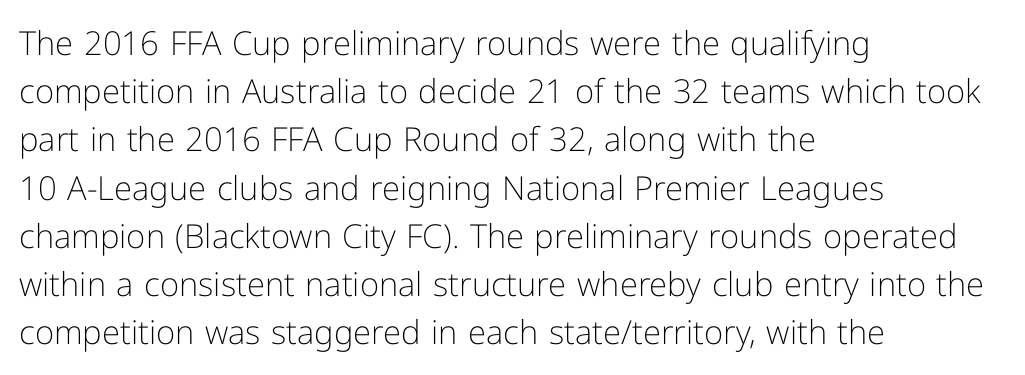
{"serif": "no", "italic": "no", "bold": "no", "weight": "light", "width": "normal", "stroke_contrast": "low", "x_height": "medium", "monospaced": "no", "underline": "no", "align": "left", "line_spacing": "normal", "line_spacing_ratio": 1.46, "letter_spacing": "normal", "letter_spacing_em": 0.0, "glyph_px": 33}
